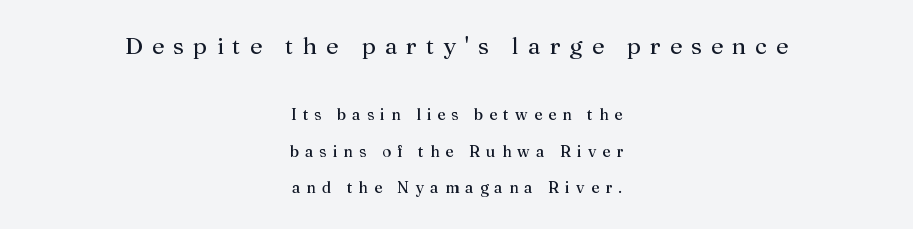
The image shows 24 px text type, upright; set centered, loose line spacing (2.29x), unusually wide letter spacing (+0.38 em), not underlined; the first (top) block is 1.5x larger.
